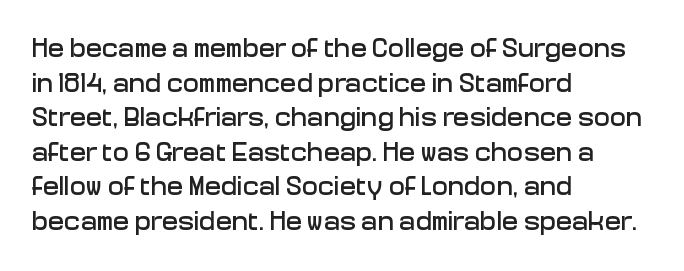
Q: Is the text italic (slanted)? A: No, it is upright.
Q: Is the text underlined? A: No.
Q: How is the paragraph aligned? A: Left-aligned.
Q: Is the spacing between letters normal or unusually wide? A: Normal.
Q: Is the spacing between lines tight, normal or loose? A: Normal.
